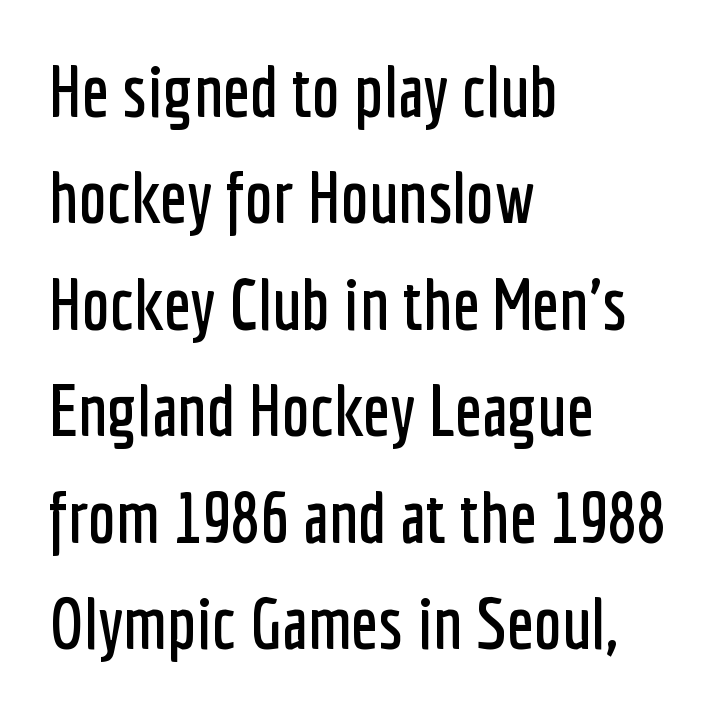
The image shows 71 px condensed sans-serif type, upright; set left-aligned, normal line spacing (1.5x), normal letter spacing, not underlined; low stroke contrast and a medium x-height.
